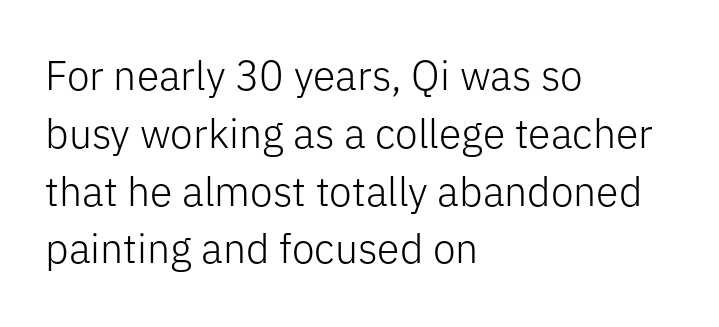
Q: Is the text bold? A: No.
Q: Is the text italic (slanted)? A: No, it is upright.
Q: Is the typeface a serif or a sans-serif typeface? A: Sans-serif.
Q: Is the text underlined? A: No.
Q: How is the paragraph aligned? A: Left-aligned.
Q: Is the spacing between letters normal or unusually wide? A: Normal.
Q: Is the spacing between lines tight, normal or loose? A: Normal.
Q: Width (condensed, normal, or wide)? A: Normal.
Q: Stroke contrast? A: Low.
Q: x-height? A: Medium.
Q: Monospaced? A: No.
